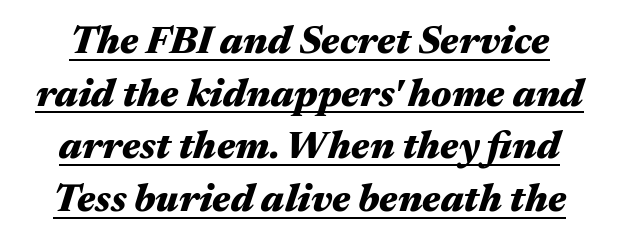
Vertically, the passage feels balanced, rows spaced as you'd expect. Thick stems and heavy bowls — unmistakably bold. An italicized treatment has been applied to the whole sample. This is underlined copy, the kind a proofreader might mark for attention.
